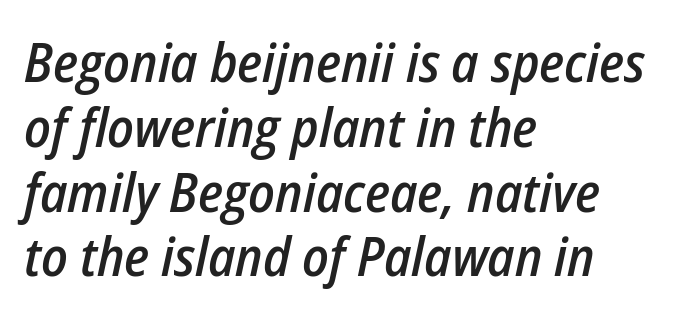
The image shows 54 px semibold, condensed type, italic (leaning right); set left-aligned, line spacing 1.2x, normal letter spacing, not underlined; low stroke contrast and a medium x-height.
